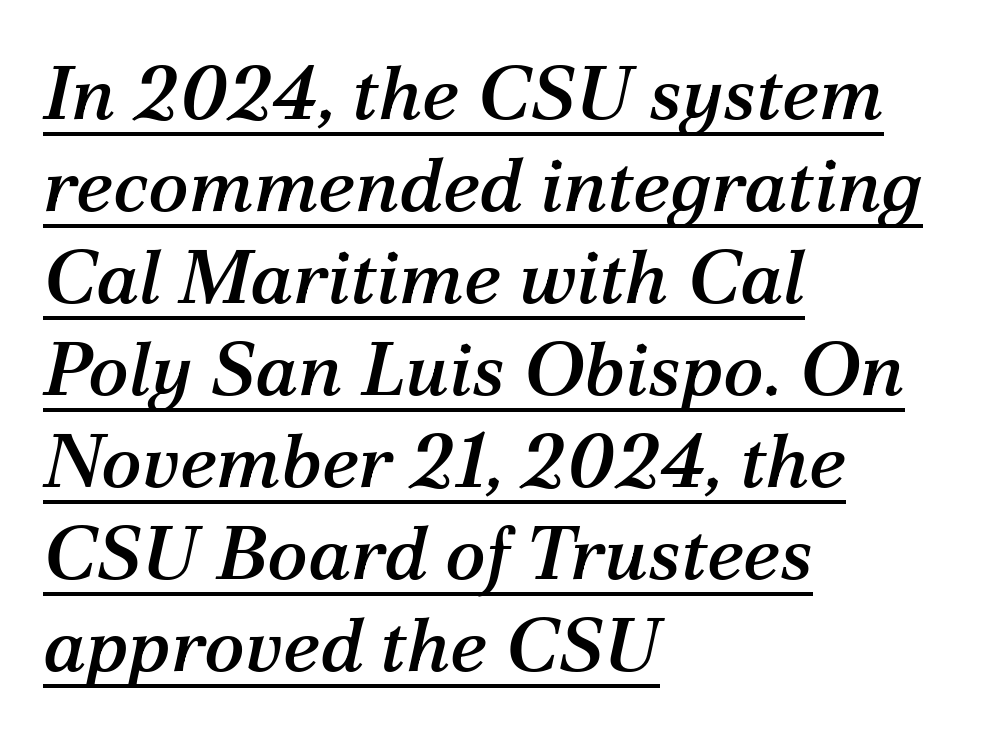
Q: Is the text italic (slanted)? A: Yes, it leans right by about 12 degrees.
Q: Is the typeface a serif or a sans-serif typeface? A: Serif.
Q: Is the text underlined? A: Yes.
Q: How is the paragraph aligned? A: Left-aligned.
Q: Is the spacing between letters normal or unusually wide? A: Normal.
Q: Width (condensed, normal, or wide)? A: Normal.
Q: Stroke contrast? A: Medium.
Q: x-height? A: Medium.
Q: Monospaced? A: No.
